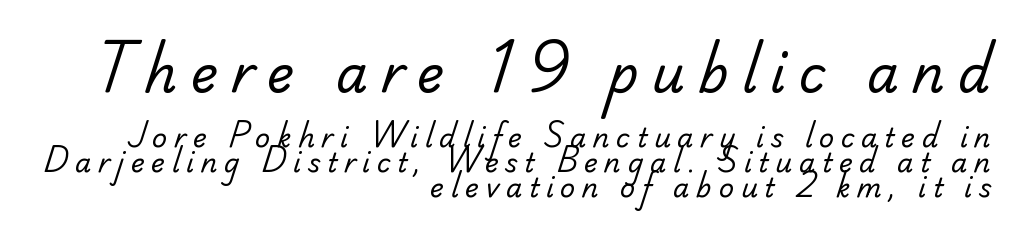
Q: Is the text bold? A: No.
Q: Is the typeface a serif or a sans-serif typeface? A: Sans-serif.
Q: Is the text underlined? A: No.
Q: How is the paragraph aligned? A: Right-aligned.
Q: Is the spacing between letters normal or unusually wide? A: Unusually wide.
Q: Is the spacing between lines tight, normal or loose? A: Tight.
Q: Which block of text is set in a larger size, the first (top) or the second (bottom)? A: The first (top) one.
Q: Width (condensed, normal, or wide)? A: Normal.
Q: Stroke contrast? A: Low.
Q: x-height? A: Small.
Q: Monospaced? A: No.
